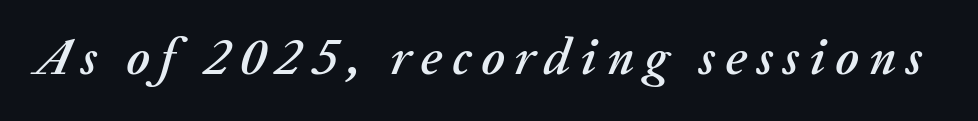
The image shows 52 px text type, italic (leaning right); set not underlined; medium stroke contrast and a medium x-height.
